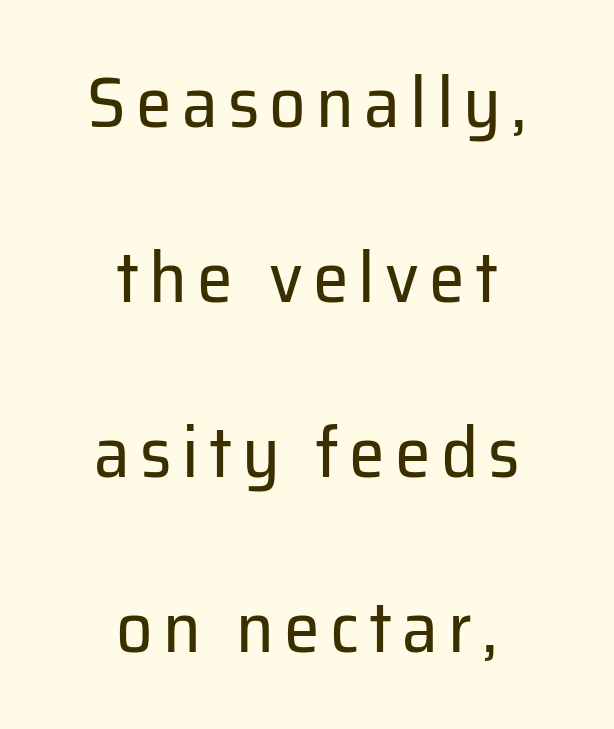
Teacher's note: observe the equal gaps on both sides — that is centered alignment. The glyphs are unaccompanied by any horizontal stroke below them. Is there any slant? The stems are plumb. The face used here is proportionally spaced, like ordinary book or web type.
